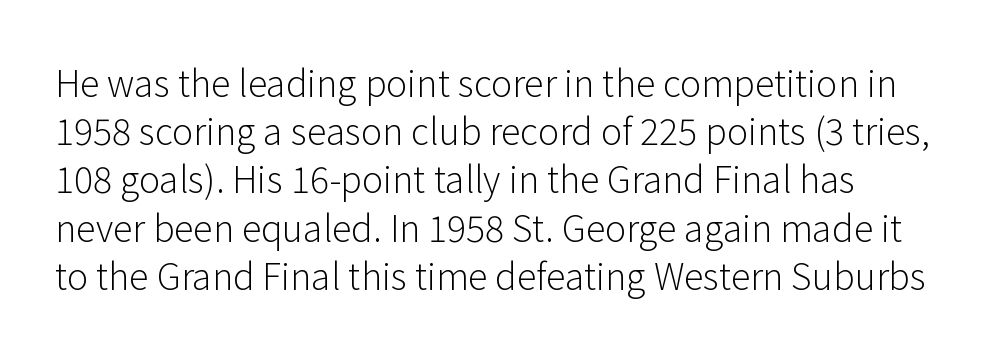
Unbolded letterforms with no extra heft. Do the letters lean? They stand straight. This block has exactly the height ordinary leading produces. Letters rest on an invisible, unmarked baseline.
